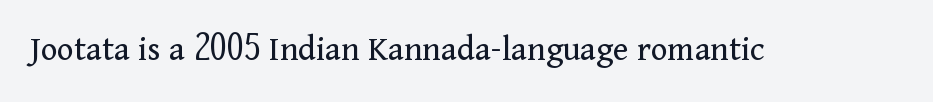
Anything drawn beneath the words? Only blank space. The weight would be labelled regular, book, light, or lighter still. Looks like regular typesetting: each glyph gets only the width it needs. Is the letter spacing exaggerated? No — it looks like the ordinary default. Typographically, this falls in the serif category. The axis of the letterforms is exactly vertical.
